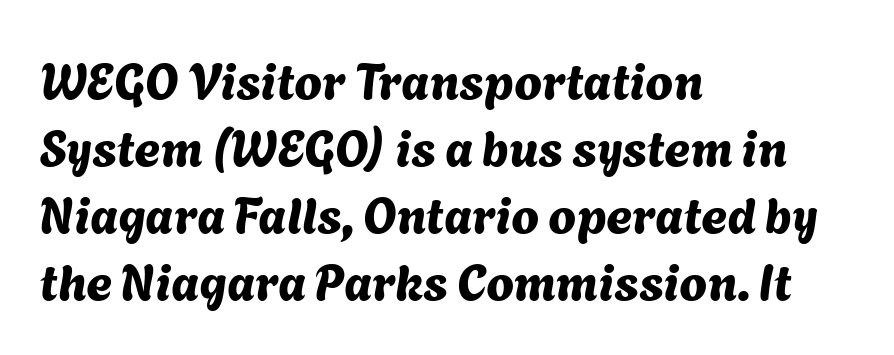
{"serif": "no", "width": "normal", "stroke_contrast": "medium", "x_height": "medium", "monospaced": "no", "underline": "no", "align": "left", "line_spacing": "normal", "line_spacing_ratio": 1.34, "letter_spacing": "normal", "letter_spacing_em": 0.0, "glyph_px": 50}
